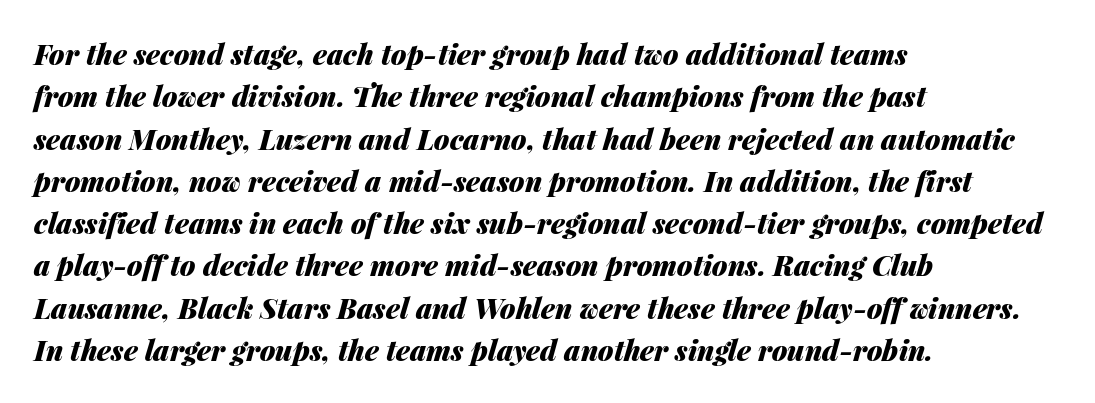
The letters sit at their default tracking, neither squeezed nor spread. Unmarked baselines from the first word to the last. A typesetter would call this proportional, since set widths differ per character. The glyphs look as if they've been sheared to an angle. Alignment: flush left. Normally led — the rows are evenly, conventionally spaced.
